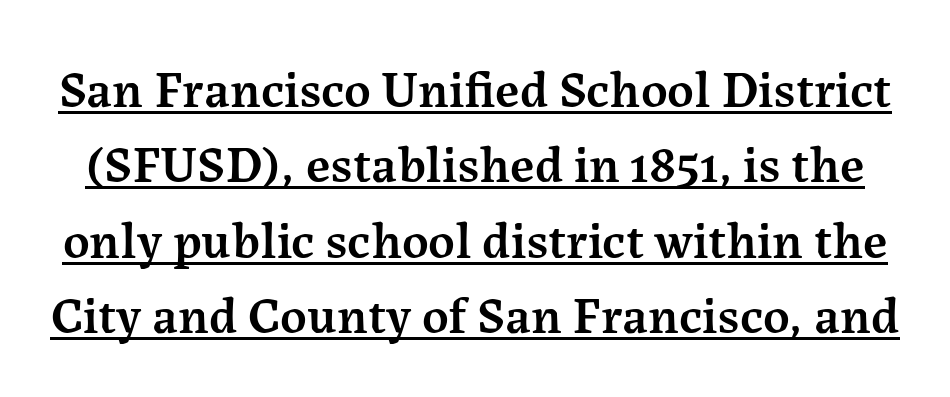
Is there much room between lines? A standard amount, neither cramped nor airy. Is this a fixed-width face? No — the glyphs have proportional, varying widths. These lines are composed in type with serifs. Glyph-to-glyph distance matches everyday printed text. Decoration check: the copy is underlined. Is there any slant? The stems are plumb.
